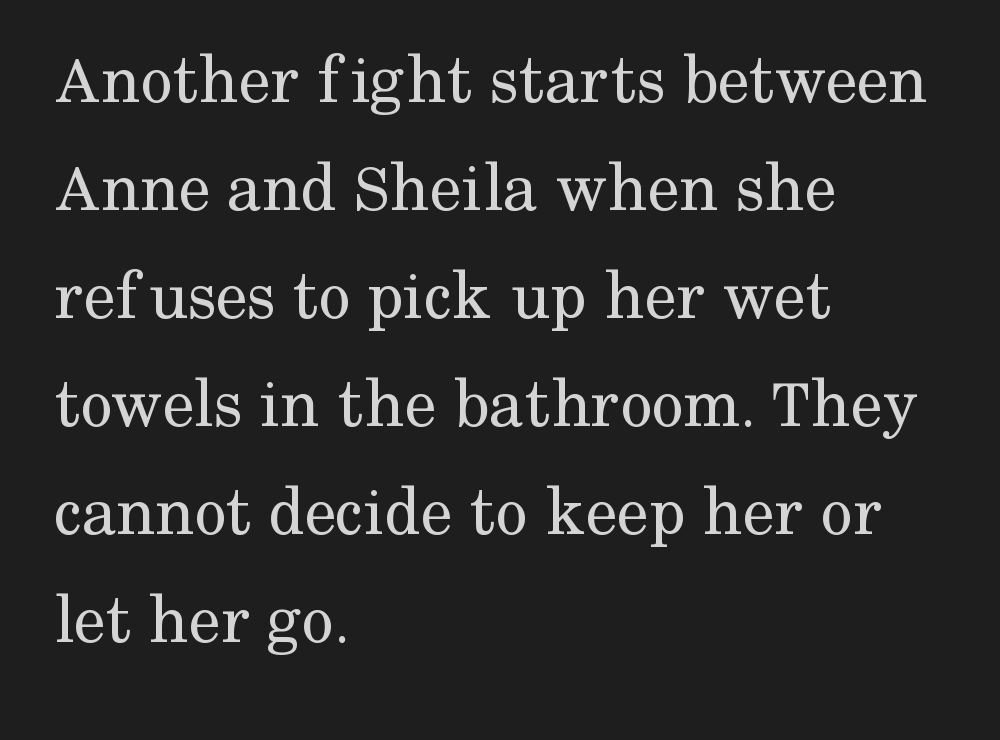
The image shows 71 px regular-weight serif type, upright; set left-aligned, normal line spacing (1.52x), normal letter spacing, not underlined; medium stroke contrast and a medium x-height.
